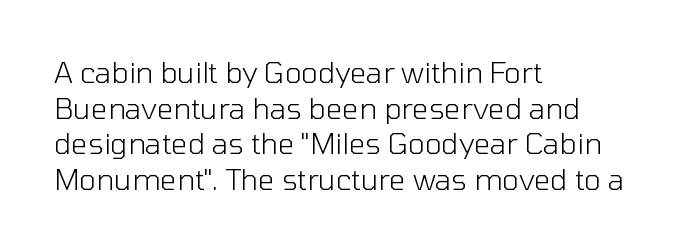
{"serif": "no", "italic": "no", "bold": "no", "weight": "light", "width": "normal", "stroke_contrast": "low", "x_height": "medium", "monospaced": "no", "underline": "no", "align": "left", "line_spacing_ratio": 1.23, "letter_spacing": "normal", "letter_spacing_em": 0.0, "glyph_px": 29}
